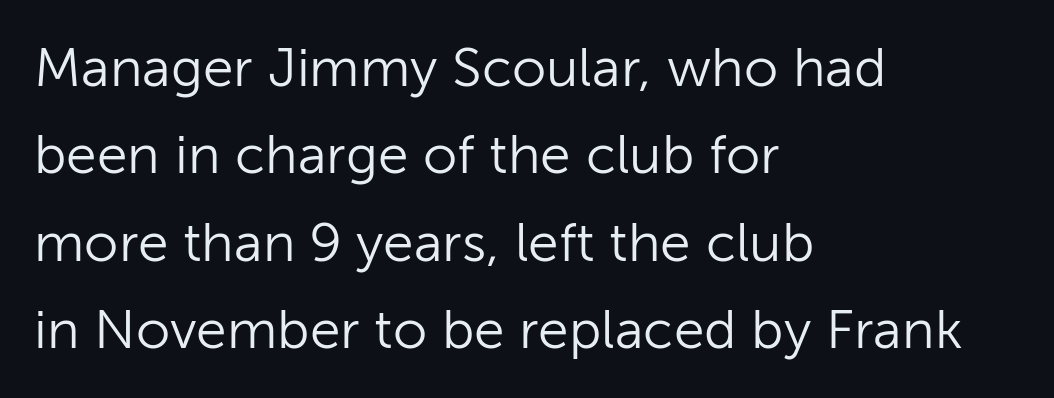
The rendering uses natural spacing where letterforms have individual widths. Look at the tracking — it's just the regular setting, nothing added. Style check: upright. Successive baselines arrive at the customary interval. Does the type have serifs? No, each stem ends abruptly.
